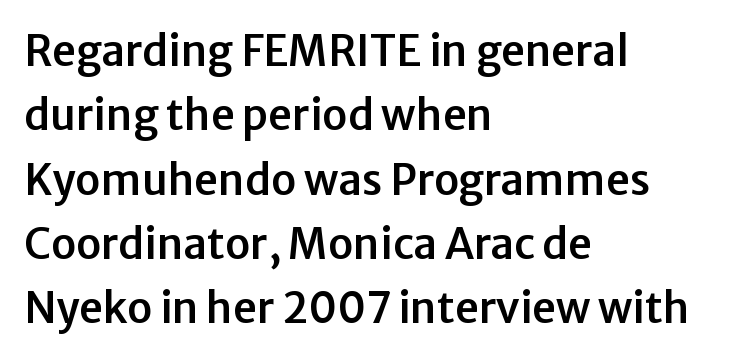
Underline: absent. Is the letter spacing exaggerated? No — it looks like the ordinary default. The line-height multiplier appears to be the usual default. Line beginnings align vertically; line endings do not. Letterform terminals end flat and unadorned throughout the passage. Upright lettering throughout.
